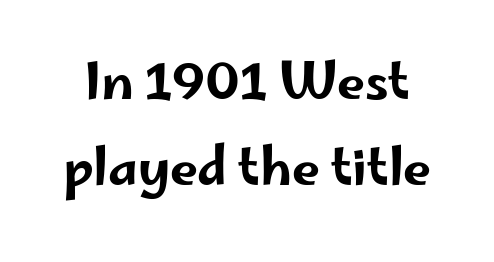
The image shows 50 px wide sans-serif type, upright; set line spacing 1.73x, normal letter spacing, not underlined; low stroke contrast and a small x-height.
